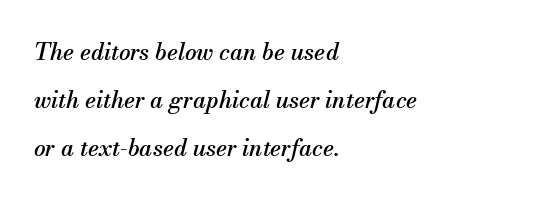
Q: Is the text italic (slanted)? A: Yes, it leans right by about 13 degrees.
Q: Is the text underlined? A: No.
Q: How is the paragraph aligned? A: Left-aligned.
Q: Is the spacing between letters normal or unusually wide? A: Normal.
Q: Is the spacing between lines tight, normal or loose? A: Loose.
